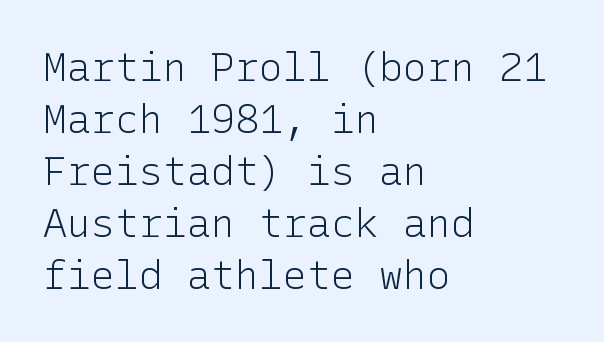
The gaps between neighbouring characters are ordinary and unremarkable. Posture: vertical. Honestly, the row spacing looks completely unremarkable. Leftover space on each line is placed entirely after the last word. Unlike a traditional serif, this face leaves its strokes unadorned. Check the space under the baseline: it is left empty.
